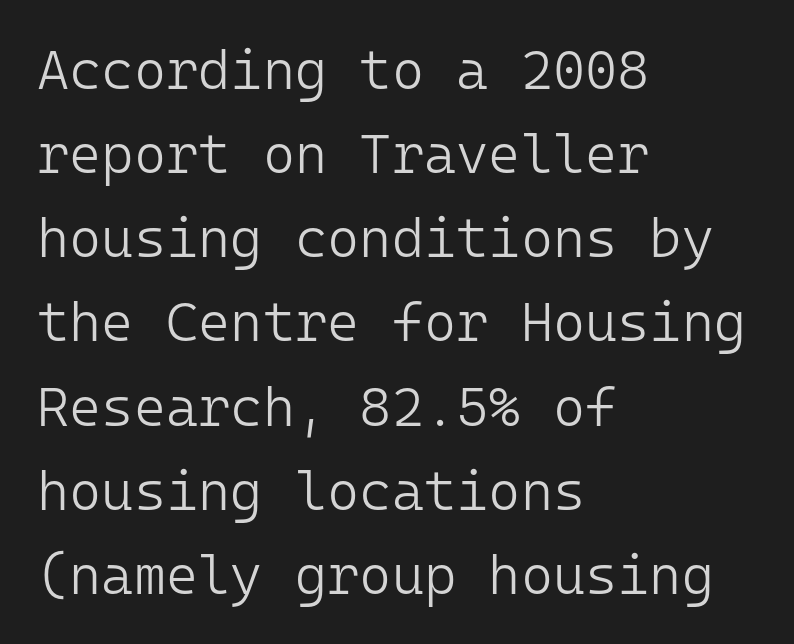
{"serif": "no", "italic": "no", "bold": "no", "weight": "light", "width": "normal", "stroke_contrast": "low", "x_height": "medium", "monospaced": "yes", "underline": "no", "align": "left", "line_spacing": "normal", "line_spacing_ratio": 1.53, "letter_spacing": "normal", "letter_spacing_em": 0.0, "glyph_px": 55}
